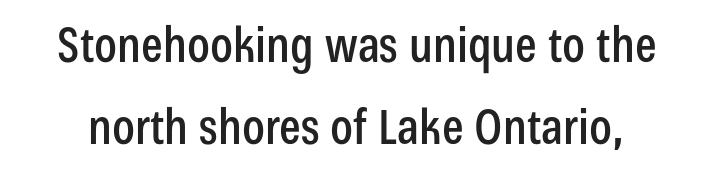
A typesetter would call this proportional, since set widths differ per character. Caption: standard tracking, unaltered. Anything drawn beneath the words? Only blank space. Unlike a traditional serif, this face leaves its strokes unadorned.
